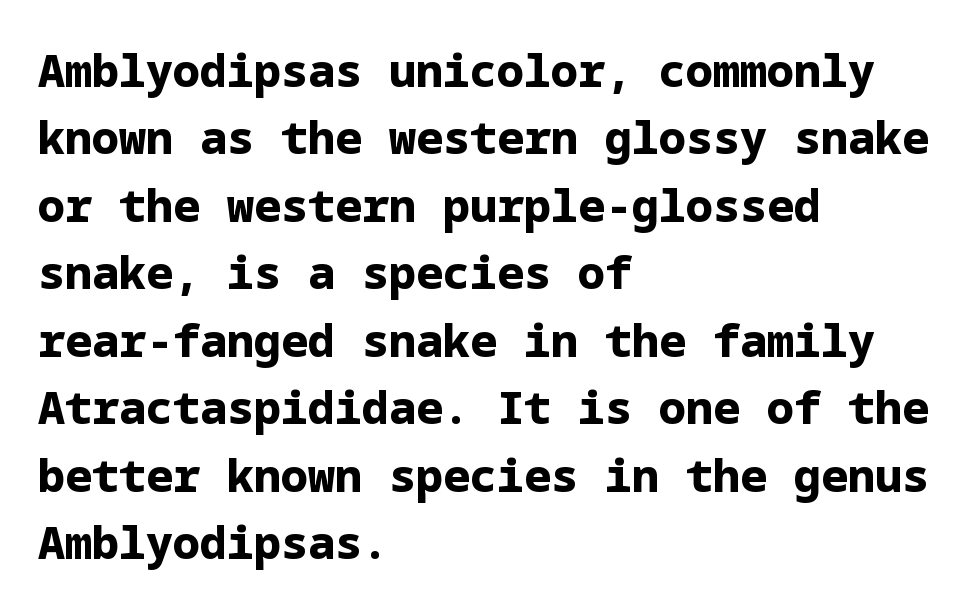
{"serif": "no", "italic": "no", "bold": "yes", "weight": "bold", "width": "normal", "stroke_contrast": "low", "x_height": "medium", "underline": "no", "align": "left", "line_spacing": "normal", "line_spacing_ratio": 1.5, "letter_spacing": "normal", "letter_spacing_em": 0.0, "glyph_px": 45}
